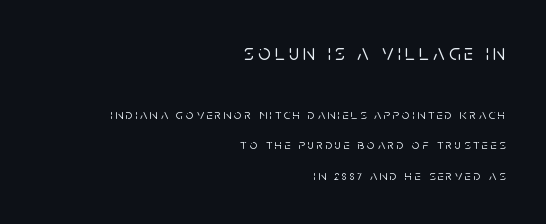
{"italic": "no", "underline": "no", "align": "right", "line_spacing": "loose", "line_spacing_ratio": 2.18, "larger_block": "first", "size_ratio": 1.57, "glyph_px": 22}
